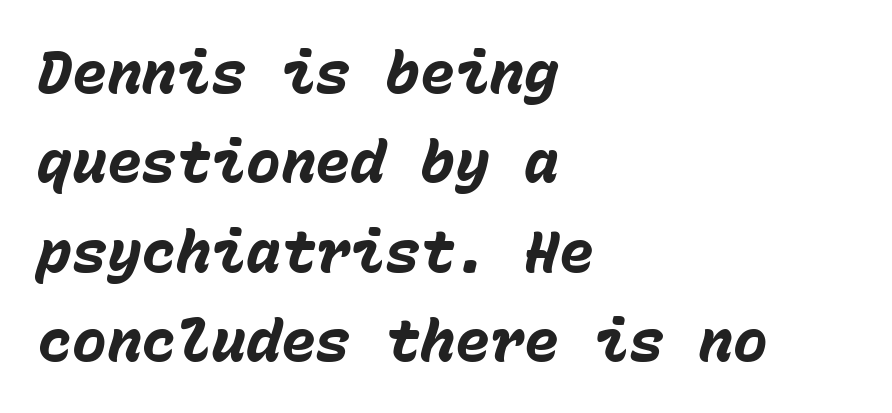
The image shows 58 px heavy type, italic (leaning right), monospaced; set left-aligned, normal line spacing (1.54x), normal letter spacing, not underlined; low stroke contrast and a medium x-height.
